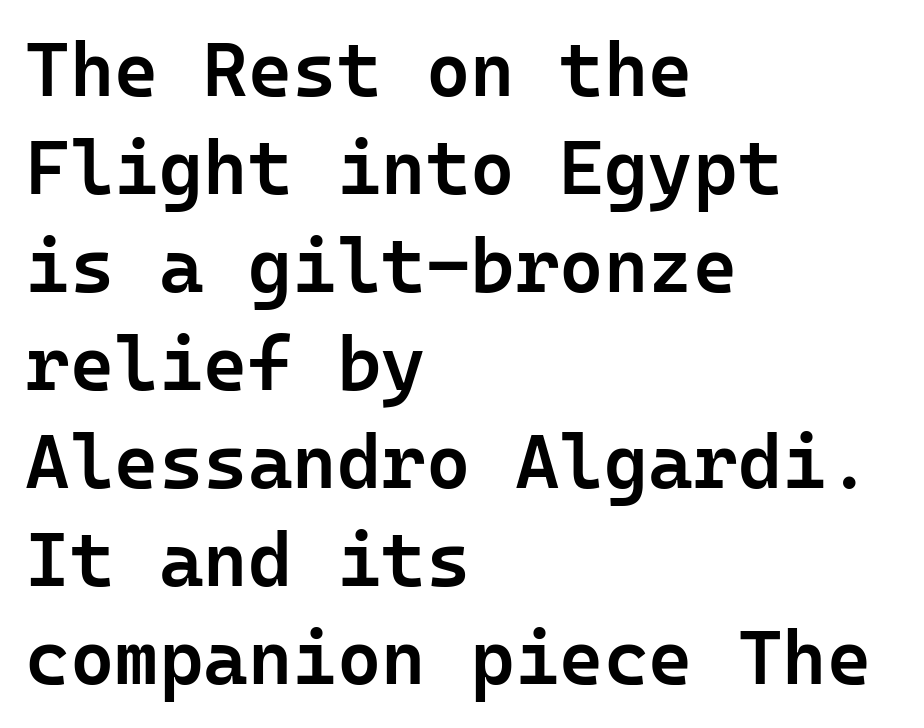
{"serif": "no", "italic": "no", "bold": "semi", "weight": "semibold", "width": "normal", "stroke_contrast": "low", "x_height": "medium", "monospaced": "yes", "underline": "no", "align": "left", "line_spacing": "normal", "line_spacing_ratio": 1.29, "letter_spacing": "normal", "letter_spacing_em": 0.0, "glyph_px": 76}
